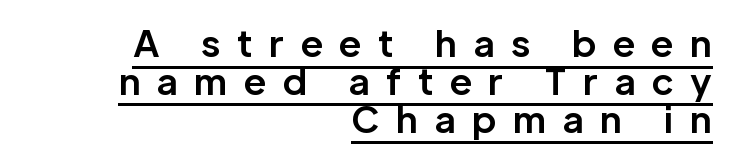
Substantial extra tracking has been applied to these lines. Do the characters align in a grid? No, the font is proportional. One glance says dense: line gaps are narrower than usual. The face used here is a sans, in the tradition of grotesques and geometrics.
